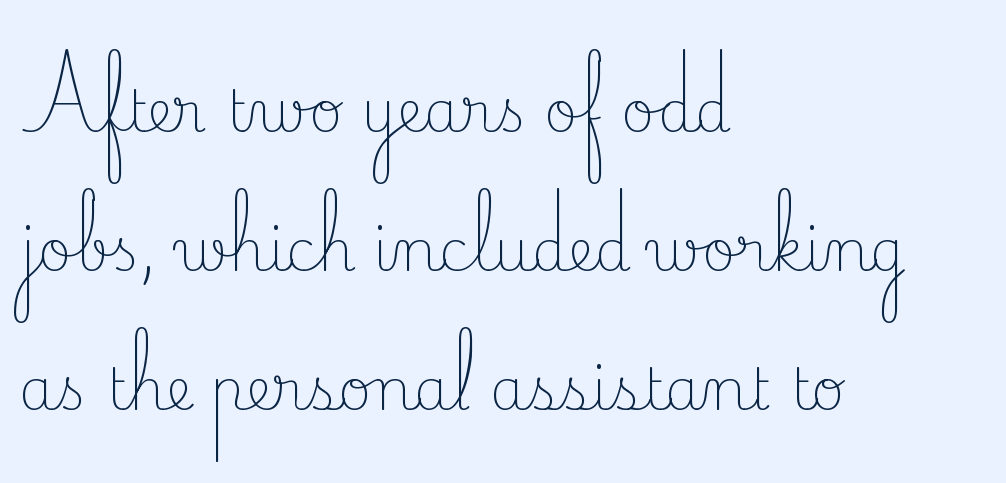
{"serif": "yes", "italic": "no", "bold": "no", "weight": "light", "width": "normal", "stroke_contrast": "low", "x_height": "small", "monospaced": "no", "underline": "no", "align": "left", "line_spacing": "loose", "line_spacing_ratio": 2.4, "letter_spacing": "normal", "letter_spacing_em": 0.0, "glyph_px": 58}
